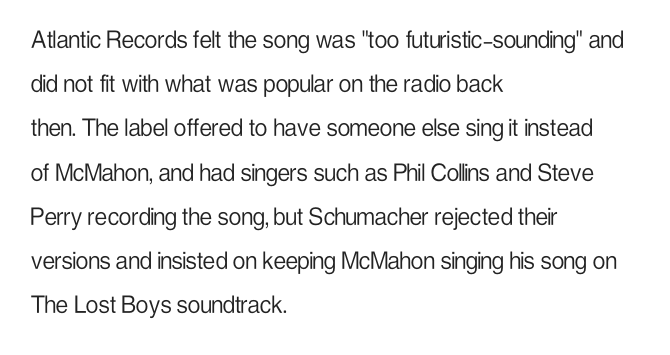
Q: Is the text bold? A: No.
Q: Is the text italic (slanted)? A: No, it is upright.
Q: Is the typeface a serif or a sans-serif typeface? A: Sans-serif.
Q: Is the text underlined? A: No.
Q: How is the paragraph aligned? A: Left-aligned.
Q: Is the spacing between letters normal or unusually wide? A: Normal.
Q: Is the spacing between lines tight, normal or loose? A: Normal.
Q: Width (condensed, normal, or wide)? A: Condensed.
Q: Stroke contrast? A: Low.
Q: x-height? A: Medium.
Q: Monospaced? A: No.
